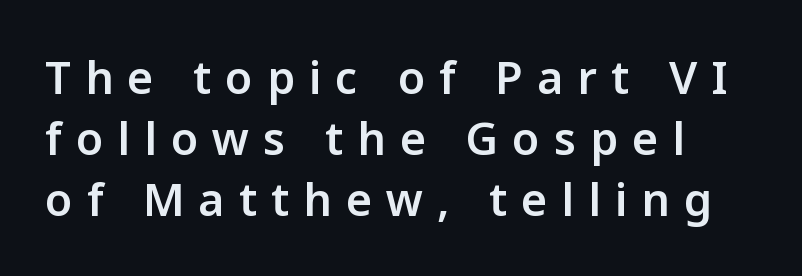
Line starts are locked; line ends wander. Check the space under the baseline: it is left empty. Think of a printed novel: that variable character pitch is what you see here. Rendered with straight, roman letterforms.
